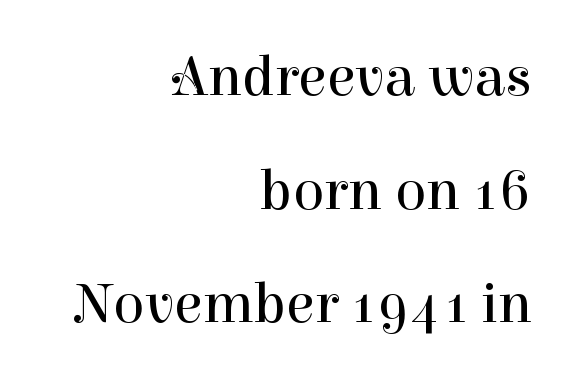
Q: Is the text bold? A: No.
Q: Is the text italic (slanted)? A: No, it is upright.
Q: Is the typeface a serif or a sans-serif typeface? A: Serif.
Q: Is the text underlined? A: No.
Q: How is the paragraph aligned? A: Right-aligned.
Q: Is the spacing between letters normal or unusually wide? A: Normal.
Q: Is the spacing between lines tight, normal or loose? A: Loose.
Q: Width (condensed, normal, or wide)? A: Normal.
Q: Stroke contrast? A: High.
Q: x-height? A: Medium.
Q: Monospaced? A: No.
